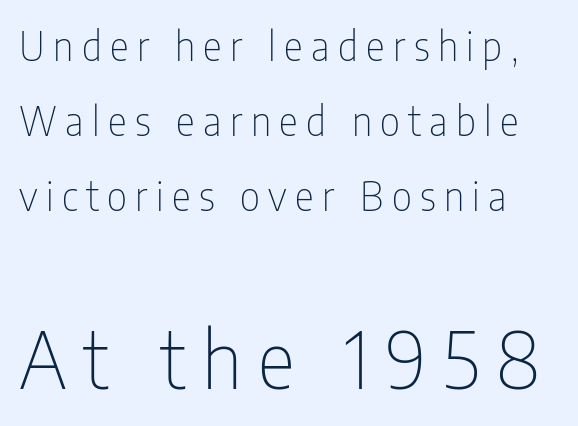
Typesetter's note — lower block bumped up in size, upper block left smaller. The face used here is proportionally spaced, like ordinary book or web type. Grotesque or geometric, the face here clearly has no serifs. A quiet, ordinary-to-light weight characterises the typeface.
